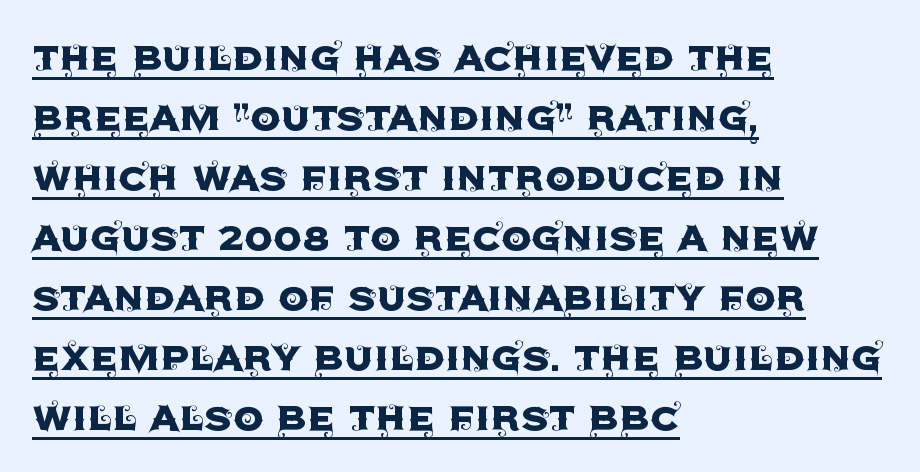
Glyph-to-glyph distance matches everyday printed text. This rendering uses left alignment, leaving the right contour irregular. Type style note: lacks serifs. Does a line run under the words? Yes, clearly. Looks like regular typesetting: each glyph gets only the width it needs. Baseline-to-baseline distance is the conventional proportion of letter height.
